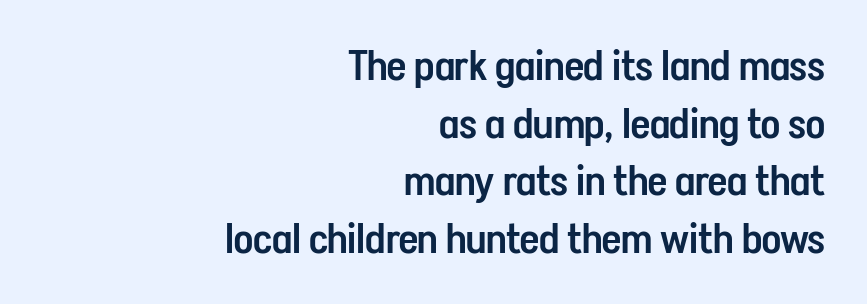
Clear beneath every line of the passage. Slightly chunky letters — semibold, I'd say, not full bold. Typographically, this falls in the sans-serif category. Vertically, the passage feels balanced, rows spaced as you'd expect.
